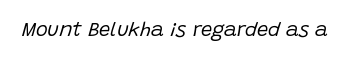
The image shows 20 px text type, italic (leaning right); set normal letter spacing, not underlined.
